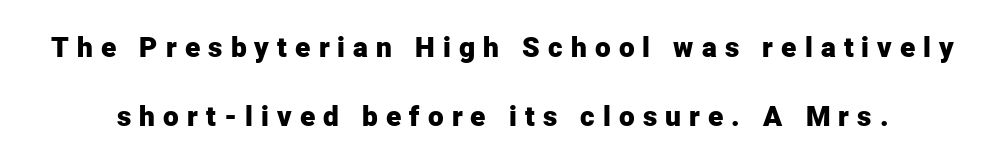
{"serif": "no", "italic": "no", "bold": "yes", "weight": "heavy", "width": "normal", "stroke_contrast": "low", "x_height": "medium", "monospaced": "no", "underline": "no", "line_spacing": "loose", "line_spacing_ratio": 2.46, "letter_spacing": "wide", "letter_spacing_em": 0.29, "glyph_px": 28}
